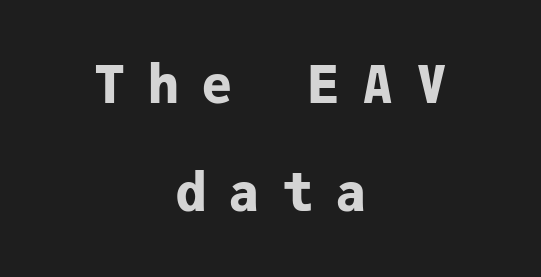
The image shows 52 px bold sans-serif type, upright, monospaced; set centered, loose line spacing (2.08x), unusually wide letter spacing (+0.43 em), not underlined; low stroke contrast and a medium x-height.
